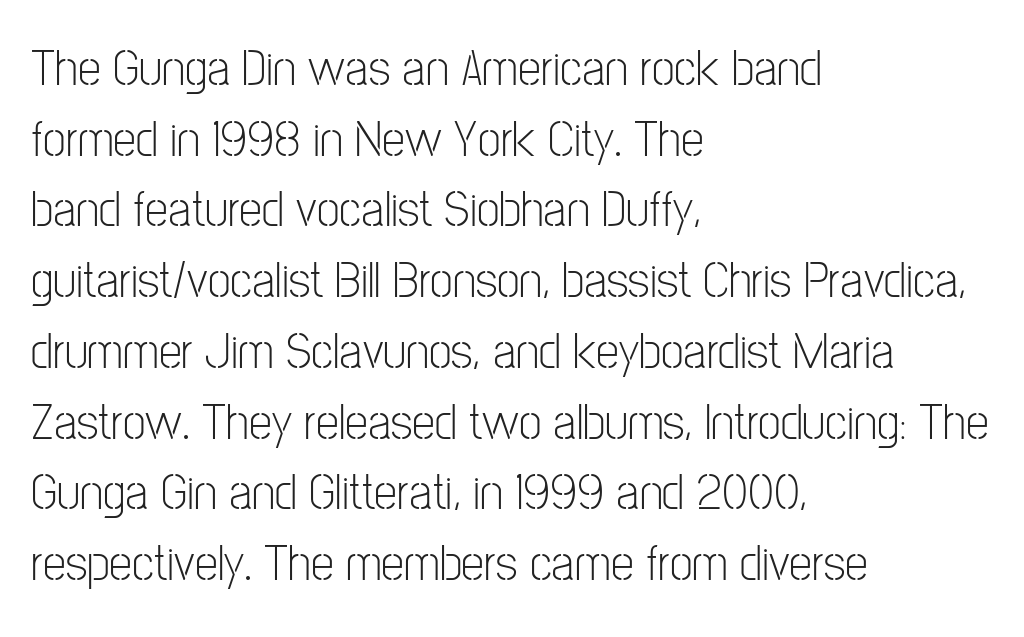
{"serif": "no", "italic": "no", "bold": "no", "weight": "light", "width": "condensed", "stroke_contrast": "low", "x_height": "medium", "monospaced": "no", "underline": "no", "align": "left", "line_spacing": "normal", "line_spacing_ratio": 1.36, "letter_spacing": "normal", "letter_spacing_em": 0.0, "glyph_px": 52}
